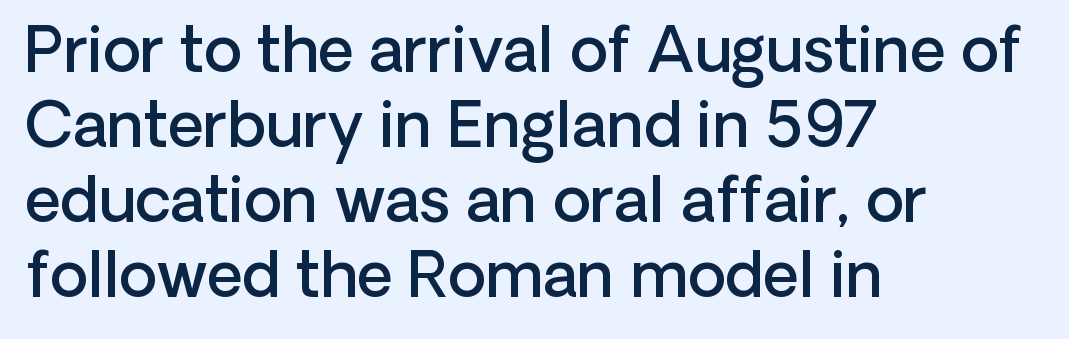
Q: Is the text bold? A: Semi-bold.
Q: Is the text italic (slanted)? A: No, it is upright.
Q: Is the typeface a serif or a sans-serif typeface? A: Sans-serif.
Q: Is the text underlined? A: No.
Q: How is the paragraph aligned? A: Left-aligned.
Q: Is the spacing between letters normal or unusually wide? A: Normal.
Q: Width (condensed, normal, or wide)? A: Normal.
Q: Stroke contrast? A: Low.
Q: x-height? A: Medium.
Q: Monospaced? A: No.
